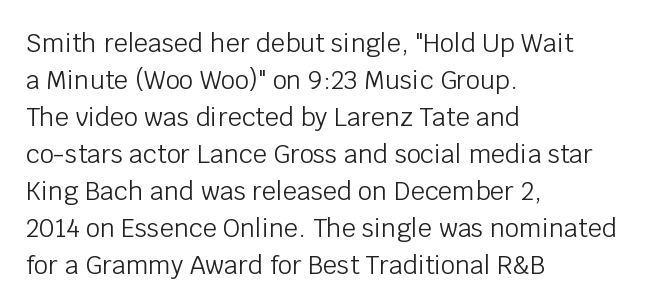
A typesetter would call this leading conventional body-copy spacing. Descender tails drop into unmarked territory. Visually the block forms a straight wall on the left and a jagged coastline on the right. Do the letters lean? They stand straight.
